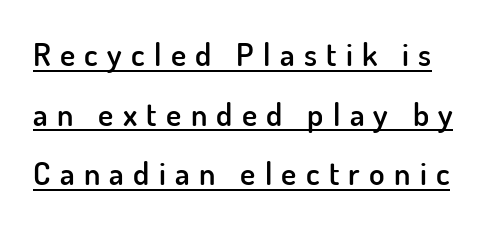
Q: Is the text bold? A: Semi-bold.
Q: Is the text italic (slanted)? A: No, it is upright.
Q: Is the typeface a serif or a sans-serif typeface? A: Sans-serif.
Q: Is the text underlined? A: Yes.
Q: Is the spacing between letters normal or unusually wide? A: Unusually wide.
Q: Width (condensed, normal, or wide)? A: Normal.
Q: Stroke contrast? A: Low.
Q: x-height? A: Small.
Q: Monospaced? A: No.
